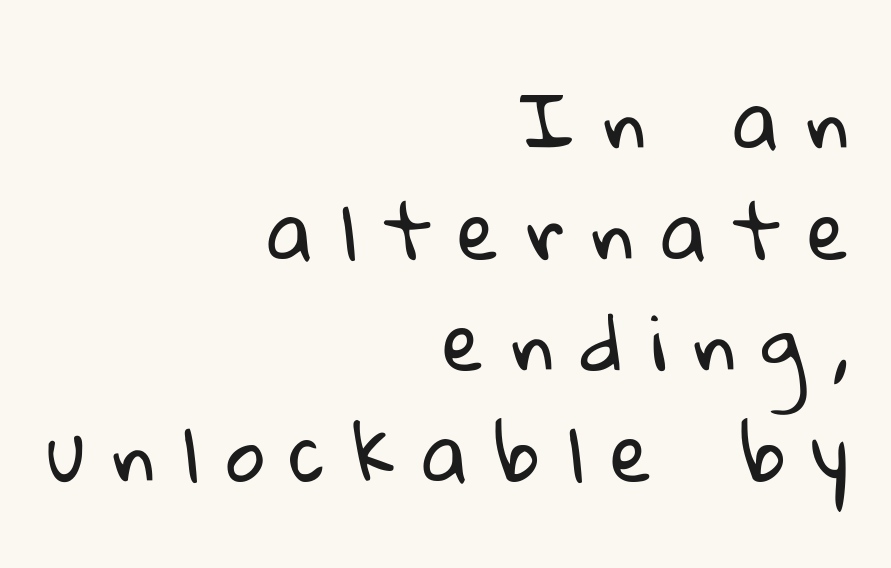
The image shows 76 px regular-weight sans-serif type; set right-aligned, normal line spacing (1.46x), unusually wide letter spacing (+0.35 em), not underlined; low stroke contrast and a medium x-height.
